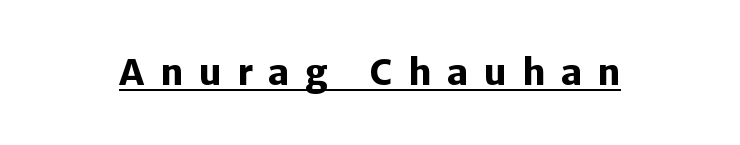
The image shows 35 px heavy sans-serif type, upright; set unusually wide letter spacing (+0.44 em), underlined; low stroke contrast and a medium x-height.
